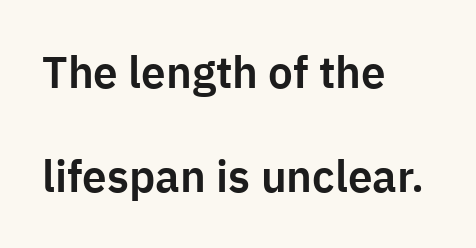
{"serif": "no", "italic": "no", "width": "normal", "stroke_contrast": "low", "x_height": "medium", "monospaced": "no", "underline": "no", "align": "left", "line_spacing": "loose", "line_spacing_ratio": 2.37, "letter_spacing": "normal", "letter_spacing_em": 0.0, "glyph_px": 44}
